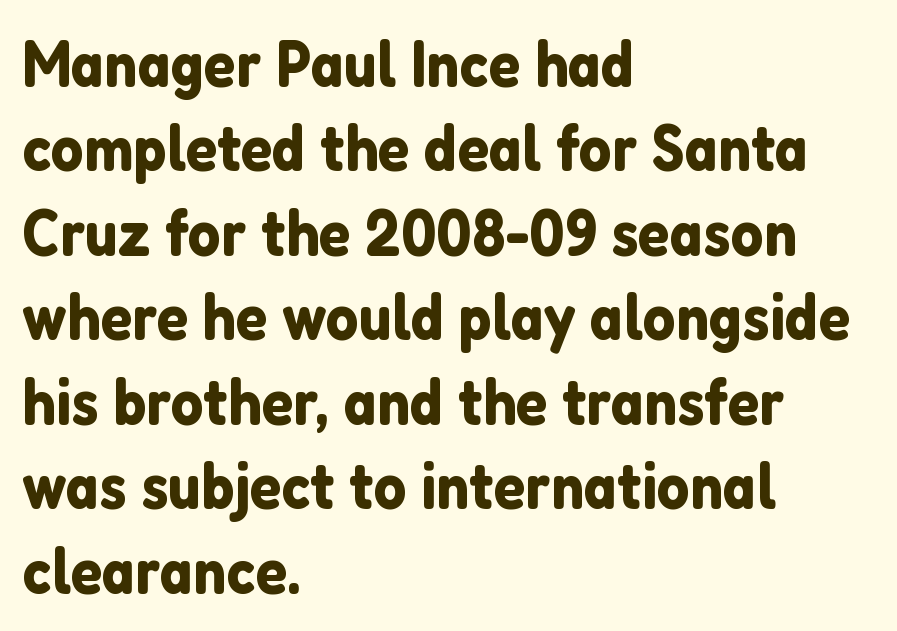
{"serif": "no", "italic": "no", "width": "normal", "stroke_contrast": "low", "x_height": "medium", "monospaced": "no", "underline": "no", "align": "left", "line_spacing": "normal", "line_spacing_ratio": 1.3, "letter_spacing": "normal", "letter_spacing_em": 0.0, "glyph_px": 65}
